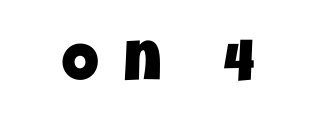
The image shows 57 px condensed sans-serif type; set unusually wide letter spacing (+0.45 em), not underlined; low stroke contrast and a large x-height.
